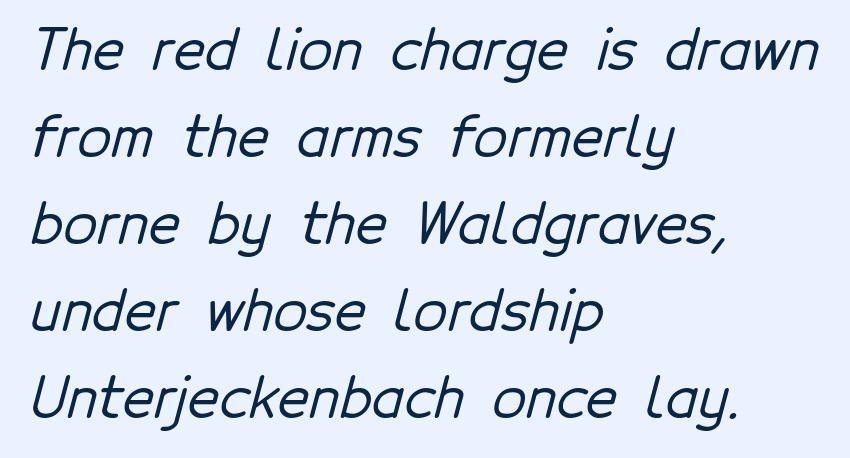
Q: Is the typeface a serif or a sans-serif typeface? A: Sans-serif.
Q: Is the text underlined? A: No.
Q: How is the paragraph aligned? A: Left-aligned.
Q: Is the spacing between letters normal or unusually wide? A: Normal.
Q: Is the spacing between lines tight, normal or loose? A: Normal.
Q: Width (condensed, normal, or wide)? A: Normal.
Q: Stroke contrast? A: Low.
Q: x-height? A: Medium.
Q: Monospaced? A: No.
